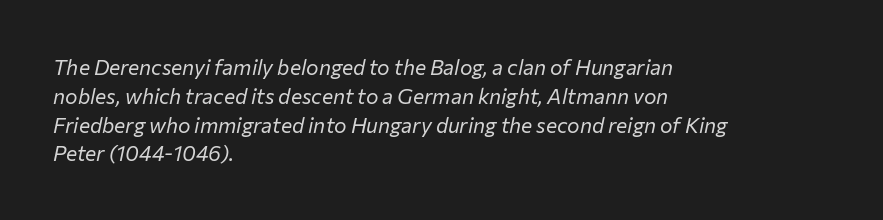
{"italic": "yes", "lean": "right", "slant_degrees": 12, "bold": "no", "underline": "no", "align": "left", "line_spacing": "normal", "line_spacing_ratio": 1.37, "letter_spacing": "normal", "letter_spacing_em": 0.0, "glyph_px": 21}
